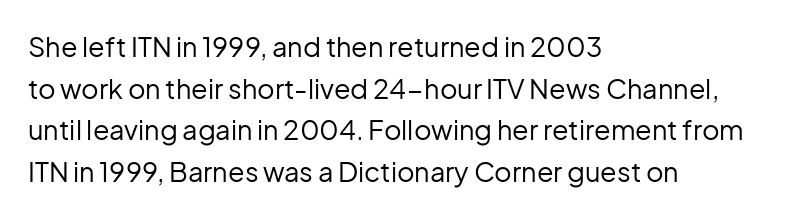
This sample uses an upright cut, with every glyph sitting square on the baseline. Lines of text with bare space underneath. The setting favours the left margin, as ordinary paragraphs usually do. Leading: standard. The typesetting does not lean heavy: it is not bold. You could call the tracking neutral — neither tight nor loose.
